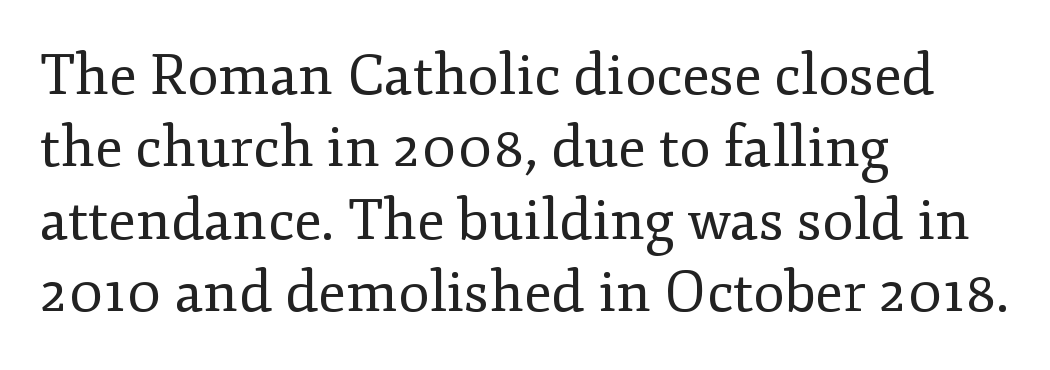
Do the characters align in a grid? No, the font is proportional. Nobody touched the tracking dial on this one. The specimen omits any rule beneath the text block's lines. This reads as an unemphasized weight, regular at the heaviest.
